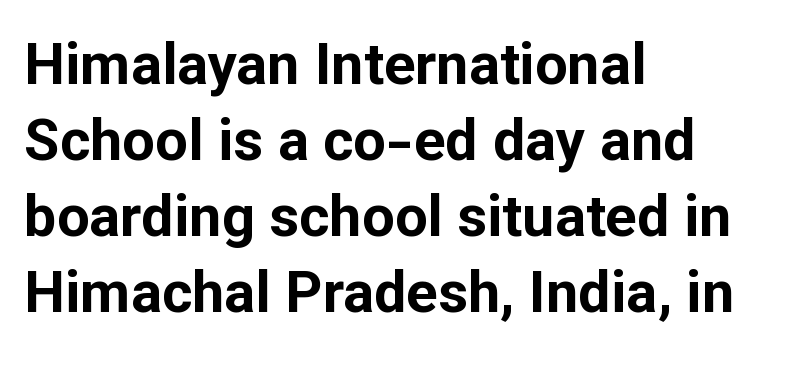
{"serif": "no", "italic": "no", "bold": "yes", "weight": "bold", "width": "normal", "stroke_contrast": "low", "x_height": "medium", "monospaced": "no", "underline": "no", "align": "left", "line_spacing": "normal", "line_spacing_ratio": 1.31, "letter_spacing": "normal", "letter_spacing_em": 0.0, "glyph_px": 58}
